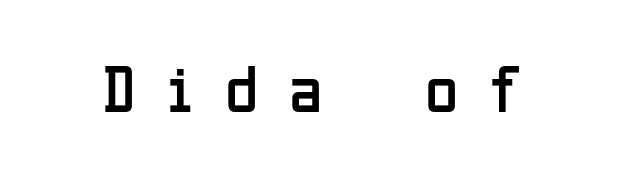
{"serif": "no", "italic": "no", "bold": "no", "weight": "regular", "width": "condensed", "stroke_contrast": "low", "x_height": "medium", "monospaced": "no", "underline": "no", "letter_spacing": "wide", "letter_spacing_em": 0.46, "glyph_px": 68}
